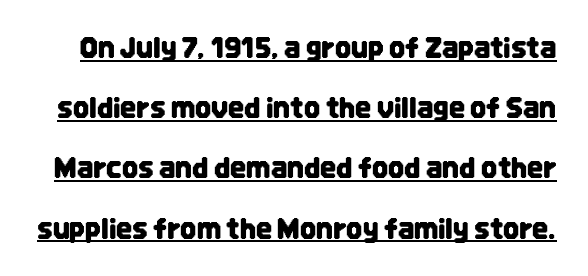
{"serif": "no", "italic": "no", "width": "condensed", "stroke_contrast": "low", "x_height": "large", "monospaced": "no", "underline": "yes", "line_spacing": "loose", "line_spacing_ratio": 2.15, "letter_spacing": "normal", "letter_spacing_em": 0.0, "glyph_px": 28}
